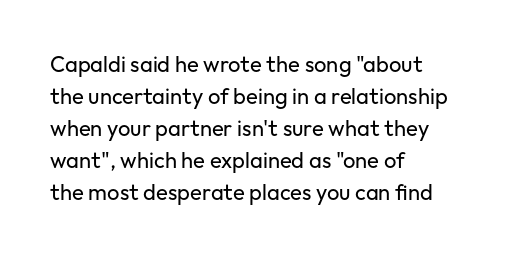
Weight: in the light-to-regular range. These lines keep a tight, regular rhythm from letter to letter. Any mark beneath the type? The region is blank. Left-aligned paragraph, ragged on the right. If you drew a line through each stem, it would be perfectly vertical. Honestly, the row spacing looks completely unremarkable.
